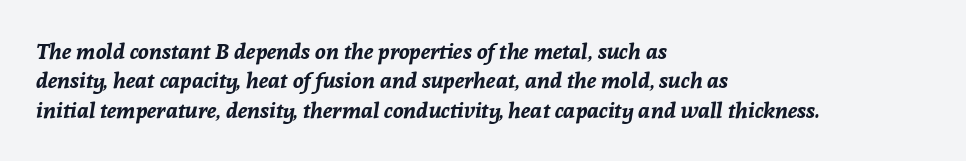
{"italic": "yes", "lean": "right", "slant_degrees": 8, "bold": "yes", "underline": "no", "align": "left", "line_spacing": "normal", "line_spacing_ratio": 1.34, "letter_spacing": "normal", "letter_spacing_em": 0.0, "glyph_px": 22}
